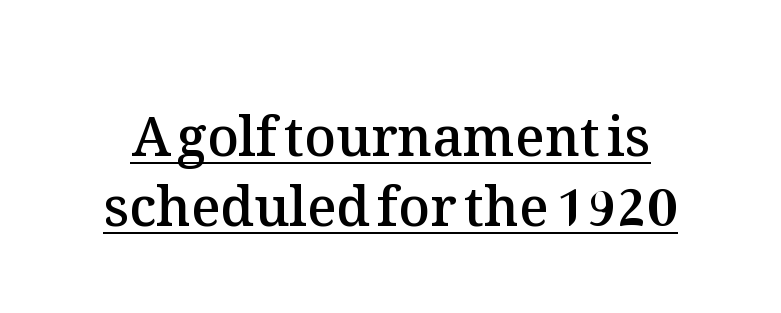
{"italic": "no", "bold": "semi", "weight": "semibold", "width": "normal", "stroke_contrast": "medium", "x_height": "medium", "monospaced": "no", "underline": "yes", "align": "center", "line_spacing": "normal", "line_spacing_ratio": 1.3, "letter_spacing": "normal", "letter_spacing_em": 0.0, "glyph_px": 54}
